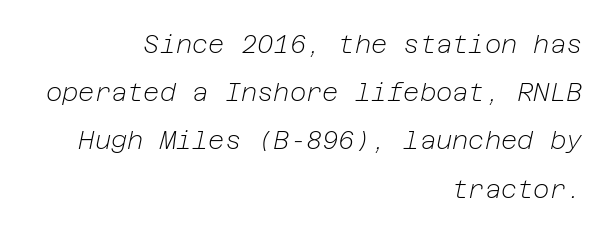
Q: Is the text bold? A: No.
Q: Is the text italic (slanted)? A: Yes, it leans right by about 12 degrees.
Q: Is the text underlined? A: No.
Q: How is the paragraph aligned? A: Right-aligned.
Q: Is the spacing between letters normal or unusually wide? A: Normal.
Q: Is the spacing between lines tight, normal or loose? A: Loose.
